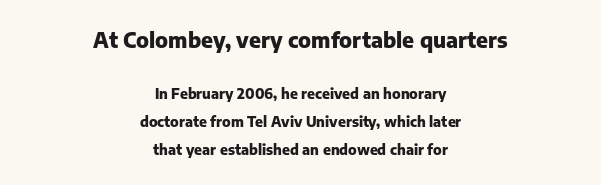
Q: Is the text bold? A: Yes.
Q: Is the text italic (slanted)? A: No, it is upright.
Q: Is the text underlined? A: No.
Q: How is the paragraph aligned? A: Centered.
Q: Is the spacing between letters normal or unusually wide? A: Normal.
Q: Is the spacing between lines tight, normal or loose? A: Loose.
Q: Which block of text is set in a larger size, the first (top) or the second (bottom)? A: The first (top) one.
